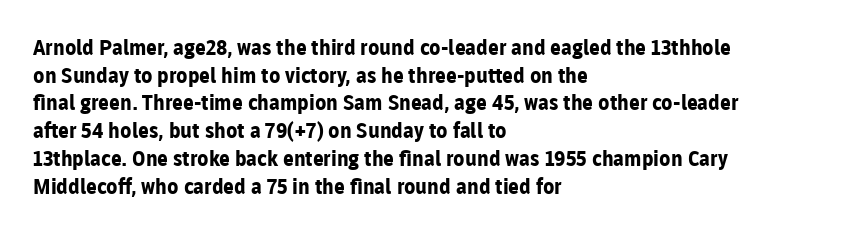
It's the straight-up-and-down kind of type. The words here are not underlined. Summary of vertical rhythm: regular, with standard interline spacing. Alignment: flush left. The rendering keeps characters at their native spacing.
